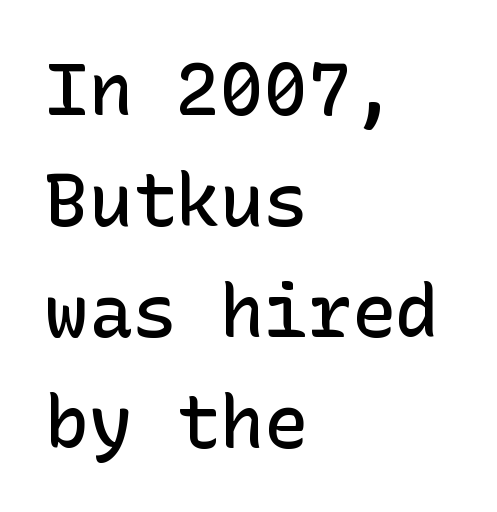
The image shows 73 px semibold sans-serif type, upright; set left-aligned, normal line spacing (1.52x), normal letter spacing, not underlined; low stroke contrast and a medium x-height.
